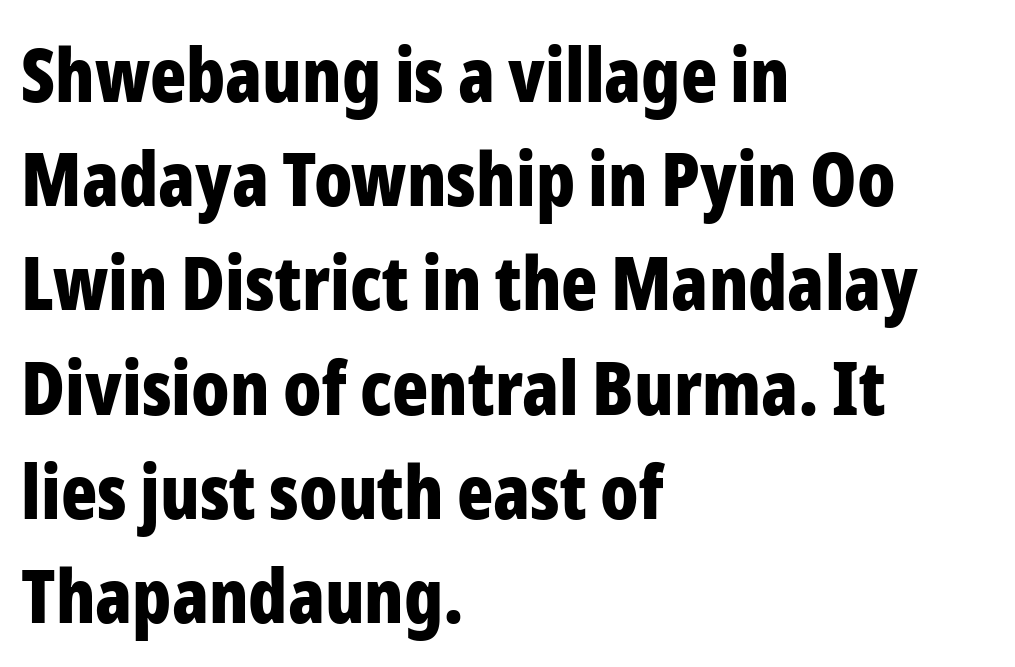
Q: Is the text bold? A: Yes.
Q: Is the text italic (slanted)? A: No, it is upright.
Q: Is the typeface a serif or a sans-serif typeface? A: Sans-serif.
Q: Is the text underlined? A: No.
Q: How is the paragraph aligned? A: Left-aligned.
Q: Is the spacing between letters normal or unusually wide? A: Normal.
Q: Is the spacing between lines tight, normal or loose? A: Normal.
Q: Width (condensed, normal, or wide)? A: Condensed.
Q: Stroke contrast? A: Low.
Q: x-height? A: Medium.
Q: Monospaced? A: No.
